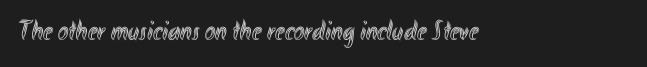
Each word holds together tightly as a unit, with standard inter-letter gaps. Descenders are the only things crossing below the line. Do the characters align in a grid? No, the font is proportional.
